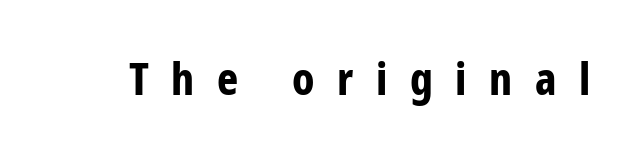
Q: Is the text bold? A: Yes.
Q: Is the text italic (slanted)? A: No, it is upright.
Q: Is the typeface a serif or a sans-serif typeface? A: Sans-serif.
Q: Is the text underlined? A: No.
Q: Is the spacing between letters normal or unusually wide? A: Unusually wide.
Q: Width (condensed, normal, or wide)? A: Condensed.
Q: Stroke contrast? A: Low.
Q: x-height? A: Medium.
Q: Monospaced? A: No.
